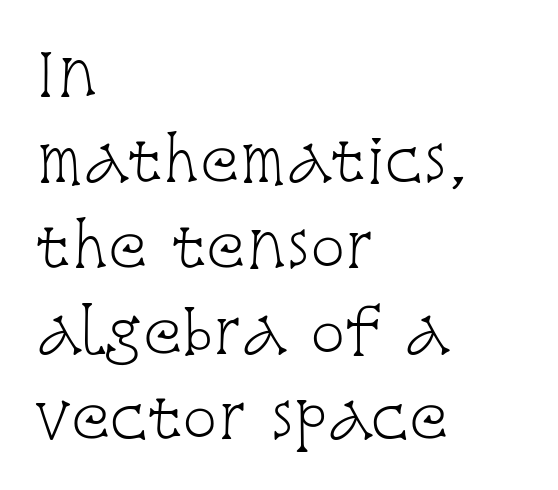
The type sits square on the baseline with zero lean. Evenly set lines give the paragraph a standard silhouette. The characters display serif detailing at their extremities. The passage shown is typed in a proportional face where columns would drift.
